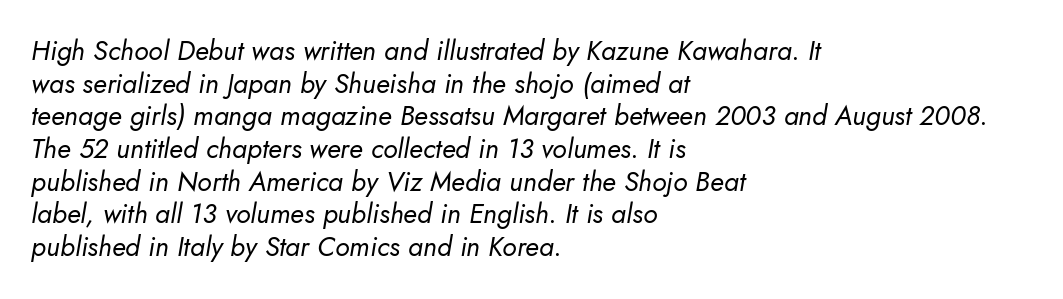
{"italic": "yes", "lean": "right", "slant_degrees": 10, "bold": "no", "underline": "no", "align": "left", "line_spacing_ratio": 1.21, "letter_spacing": "normal", "letter_spacing_em": 0.0, "glyph_px": 27}
